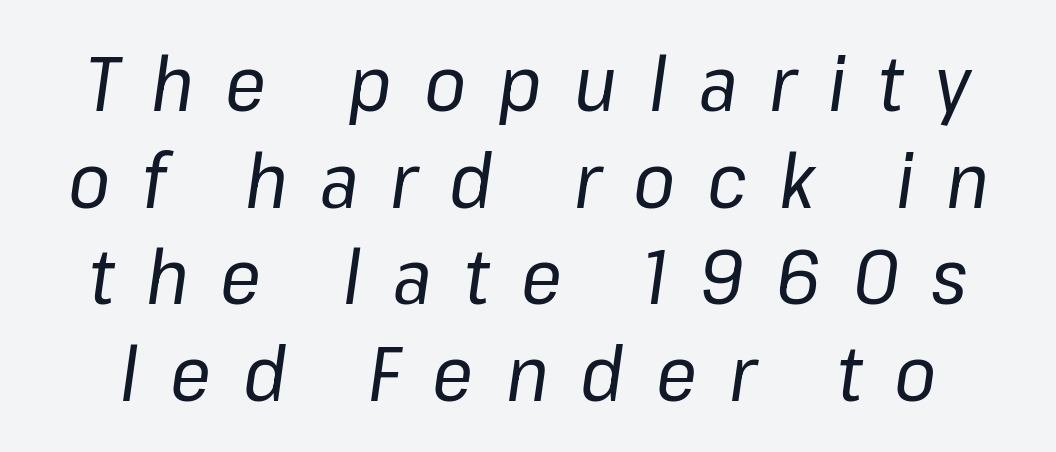
Q: Is the text bold? A: No.
Q: Is the text italic (slanted)? A: Yes, it leans right by about 8 degrees.
Q: Is the text underlined? A: No.
Q: Is the spacing between letters normal or unusually wide? A: Unusually wide.
Q: Is the spacing between lines tight, normal or loose? A: Normal.
Q: Width (condensed, normal, or wide)? A: Normal.
Q: Stroke contrast? A: Low.
Q: x-height? A: Medium.
Q: Monospaced? A: No.
